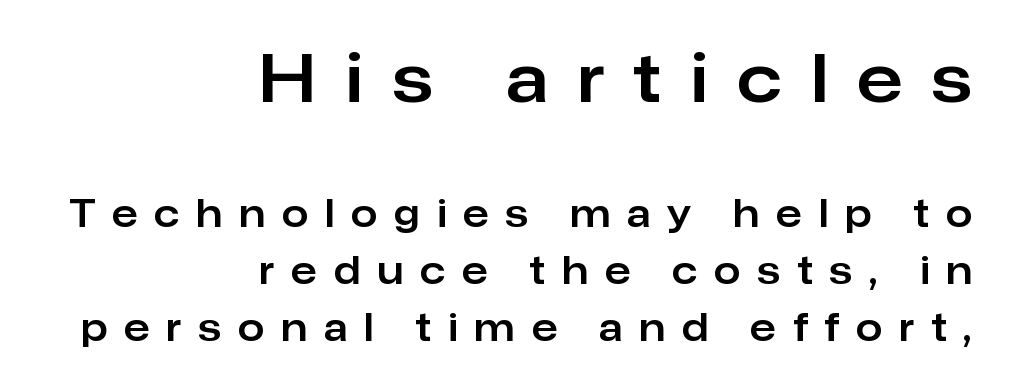
{"serif": "no", "italic": "no", "width": "normal", "stroke_contrast": "low", "x_height": "medium", "monospaced": "no", "underline": "no", "align": "right", "line_spacing": "normal", "line_spacing_ratio": 1.49, "letter_spacing": "wide", "letter_spacing_em": 0.44, "larger_block": "first", "size_ratio": 1.76, "glyph_px": 67}
